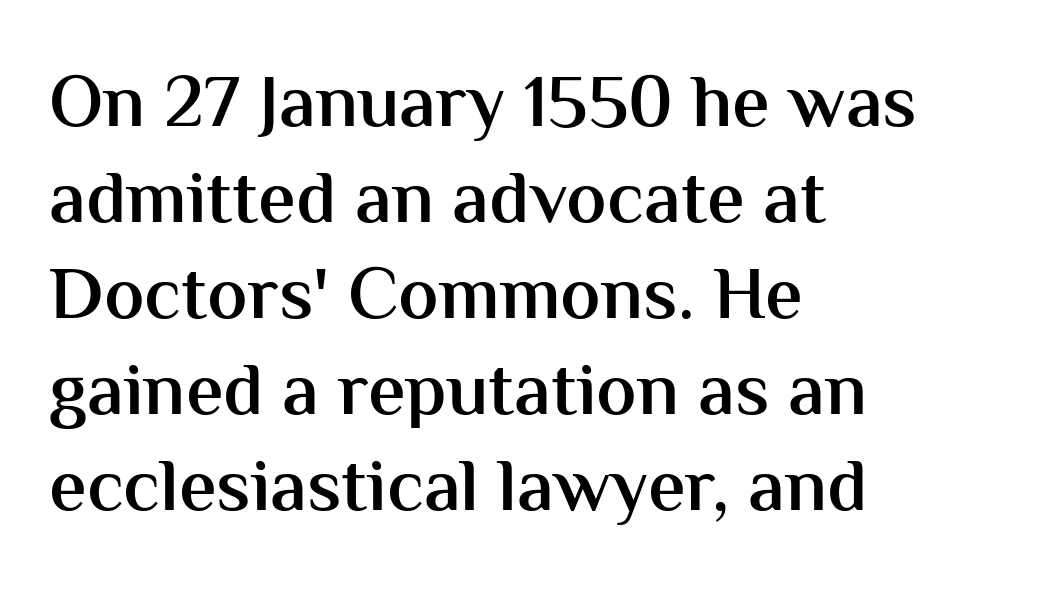
Q: Is the text bold? A: Semi-bold.
Q: Is the text italic (slanted)? A: No, it is upright.
Q: Is the typeface a serif or a sans-serif typeface? A: Sans-serif.
Q: Is the text underlined? A: No.
Q: How is the paragraph aligned? A: Left-aligned.
Q: Is the spacing between letters normal or unusually wide? A: Normal.
Q: Is the spacing between lines tight, normal or loose? A: Normal.
Q: Width (condensed, normal, or wide)? A: Normal.
Q: Stroke contrast? A: Medium.
Q: x-height? A: Medium.
Q: Monospaced? A: No.
